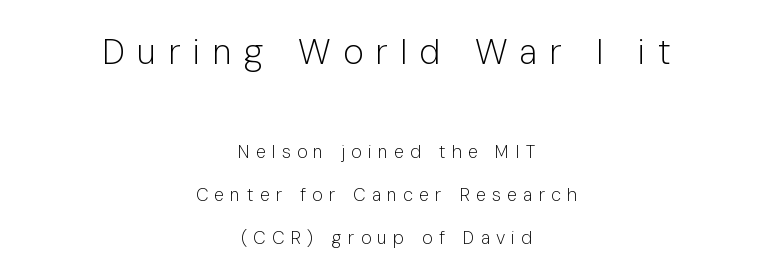
{"serif": "no", "italic": "no", "bold": "no", "weight": "light", "width": "normal", "stroke_contrast": "low", "x_height": "medium", "monospaced": "no", "underline": "no", "align": "center", "line_spacing": "loose", "line_spacing_ratio": 2.38, "letter_spacing": "wide", "letter_spacing_em": 0.35, "larger_block": "first", "size_ratio": 1.94, "glyph_px": 35}
